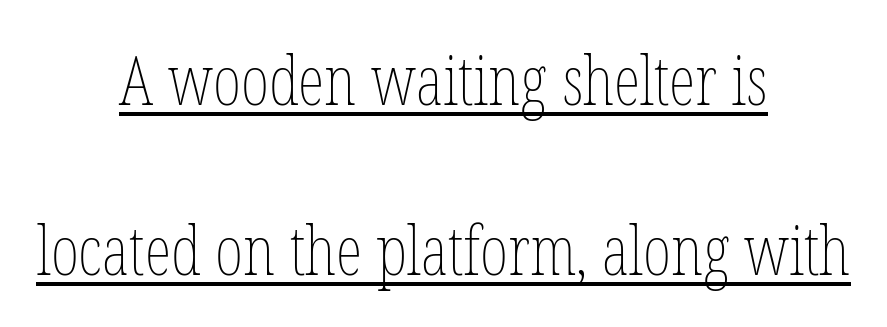
{"italic": "no", "bold": "no", "weight": "thin", "width": "condensed", "stroke_contrast": "low", "x_height": "medium", "monospaced": "no", "underline": "yes", "align": "center", "line_spacing": "loose", "line_spacing_ratio": 2.5, "letter_spacing": "normal", "letter_spacing_em": 0.0, "glyph_px": 68}
